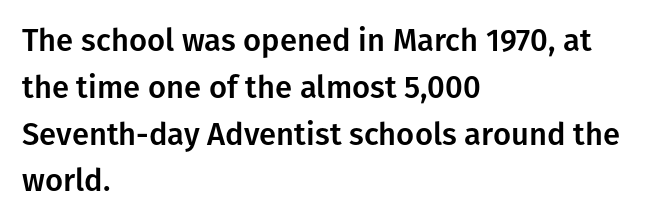
Short note: letters normally spaced. Nope, not italic — everything's standing straight. Each letter's strokes conclude bluntly, with no projecting serifs. The space beneath each line is pristine and unruled. The rag falls on the right side of this text block. Interline gaps are of average width in this sample.
